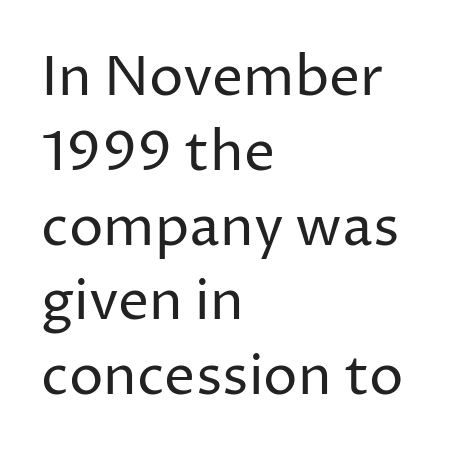
{"serif": "no", "italic": "no", "bold": "no", "weight": "regular", "width": "normal", "stroke_contrast": "low", "x_height": "medium", "monospaced": "no", "underline": "no", "align": "left", "line_spacing": "normal", "line_spacing_ratio": 1.36, "letter_spacing": "normal", "letter_spacing_em": 0.0, "glyph_px": 55}
